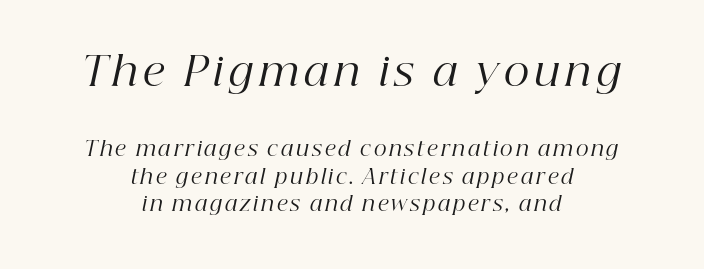
{"serif": "yes", "italic": "yes", "lean": "right", "slant_degrees": 12, "bold": "no", "weight": "regular", "width": "normal", "stroke_contrast": "high", "x_height": "medium", "monospaced": "no", "underline": "no", "align": "center", "line_spacing": "normal", "line_spacing_ratio": 1.36, "larger_block": "first", "size_ratio": 2.0, "glyph_px": 40}
